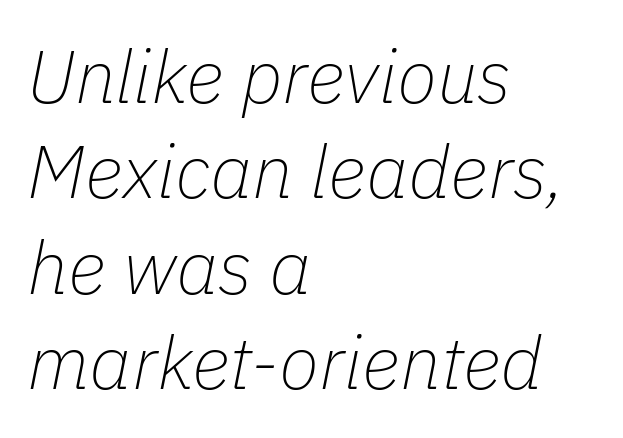
The image shows 74 px thin type, italic (leaning right); set left-aligned, normal line spacing (1.29x), normal letter spacing, not underlined; low stroke contrast and a medium x-height.
